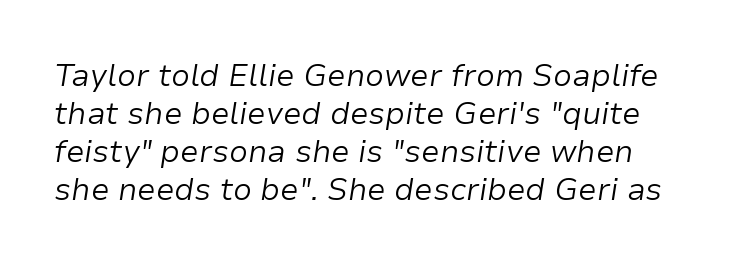
{"italic": "yes", "lean": "right", "slant_degrees": 9, "bold": "no", "weight": "light", "width": "normal", "stroke_contrast": "low", "x_height": "medium", "monospaced": "no", "underline": "no", "line_spacing_ratio": 1.23, "letter_spacing": "normal", "letter_spacing_em": 0.0, "glyph_px": 31}
